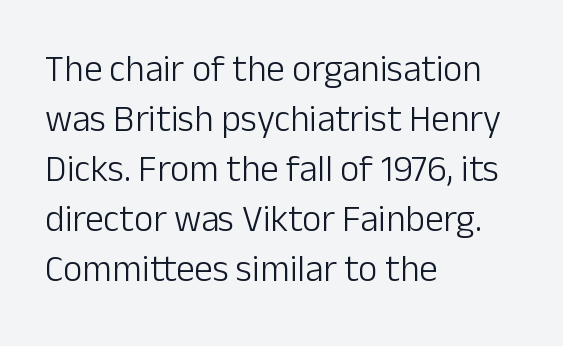
The image shows 37 px light sans-serif type, upright; set left-aligned, normal line spacing (1.35x), normal letter spacing, not underlined; low stroke contrast and a medium x-height.
